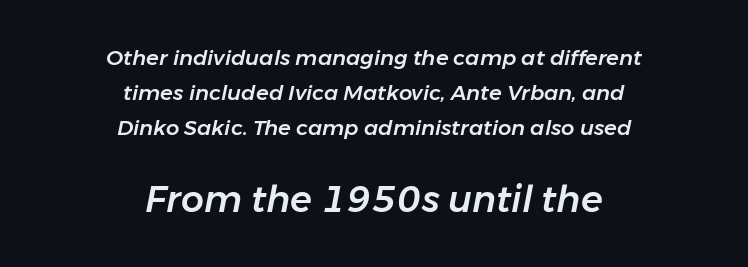
The image shows 36 px text type, italic (leaning right); set centered, normal line spacing (1.66x), normal letter spacing, not underlined; the second (bottom) block is 1.71x larger; low stroke contrast and a medium x-height.
